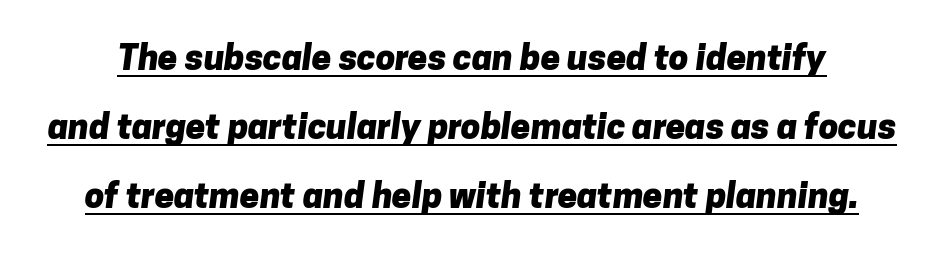
The image shows 35 px heavy sans-serif type; set loose line spacing (1.97x), normal letter spacing, underlined; low stroke contrast and a medium x-height.
